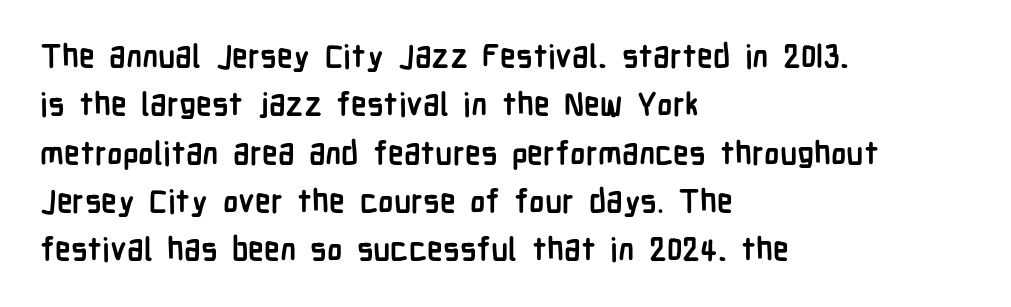
{"serif": "no", "italic": "no", "bold": "yes", "weight": "semibold", "width": "condensed", "stroke_contrast": "low", "x_height": "medium", "monospaced": "no", "underline": "no", "align": "left", "line_spacing": "normal", "line_spacing_ratio": 1.51, "letter_spacing": "normal", "letter_spacing_em": 0.0, "glyph_px": 32}
